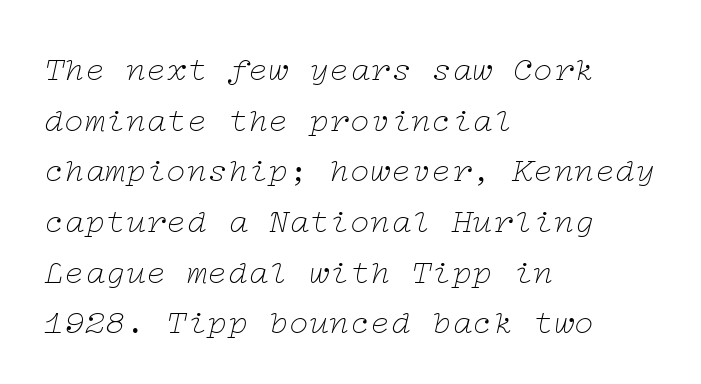
{"serif": "yes", "italic": "yes", "lean": "right", "slant_degrees": 12, "bold": "no", "weight": "thin", "width": "wide", "stroke_contrast": "low", "x_height": "medium", "underline": "no", "align": "left", "line_spacing": "normal", "line_spacing_ratio": 1.49, "letter_spacing": "normal", "letter_spacing_em": 0.0, "glyph_px": 34}
